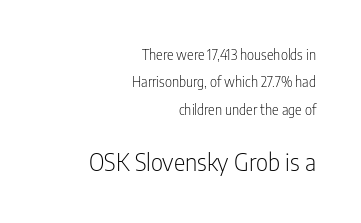
{"italic": "no", "bold": "no", "underline": "no", "align": "right", "line_spacing": "loose", "line_spacing_ratio": 1.95, "letter_spacing": "normal", "letter_spacing_em": 0.0, "larger_block": "second", "size_ratio": 1.71, "glyph_px": 24}
